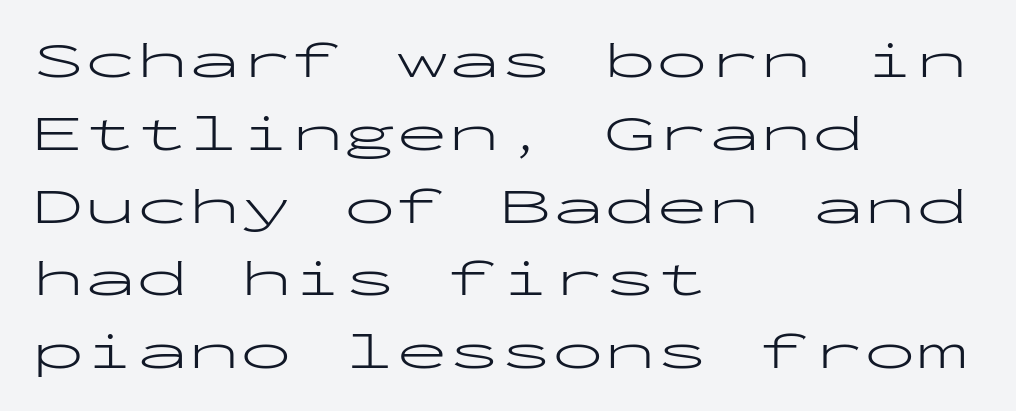
{"serif": "no", "italic": "no", "bold": "no", "weight": "light", "width": "wide", "stroke_contrast": "low", "x_height": "medium", "monospaced": "yes", "underline": "no", "align": "left", "line_spacing": "normal", "line_spacing_ratio": 1.4, "letter_spacing": "normal", "letter_spacing_em": 0.0, "glyph_px": 52}
